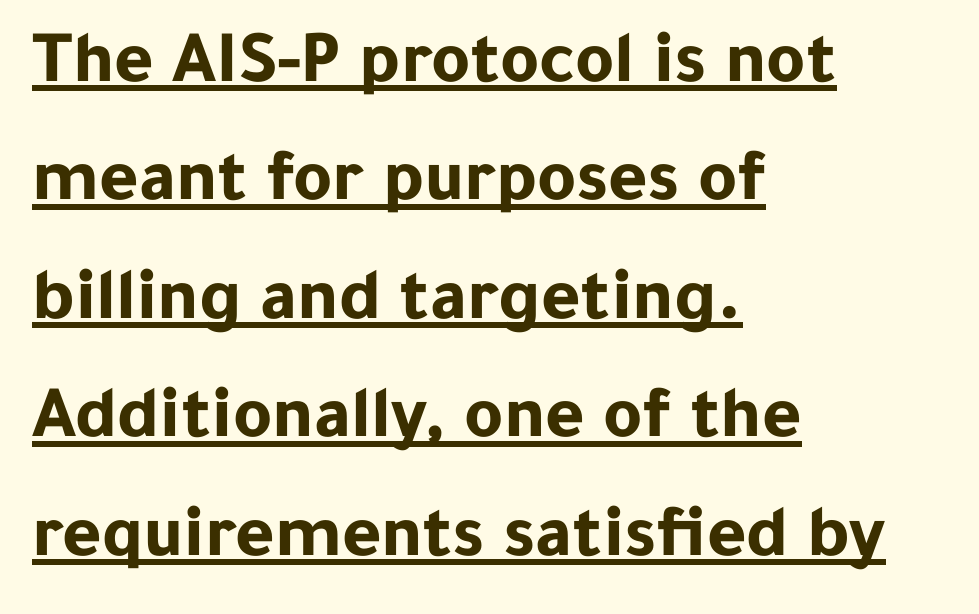
Q: Is the text bold? A: Yes.
Q: Is the text italic (slanted)? A: No, it is upright.
Q: Is the typeface a serif or a sans-serif typeface? A: Sans-serif.
Q: Is the text underlined? A: Yes.
Q: How is the paragraph aligned? A: Left-aligned.
Q: Is the spacing between letters normal or unusually wide? A: Normal.
Q: Is the spacing between lines tight, normal or loose? A: Normal.
Q: Width (condensed, normal, or wide)? A: Normal.
Q: Stroke contrast? A: Low.
Q: x-height? A: Medium.
Q: Monospaced? A: No.
